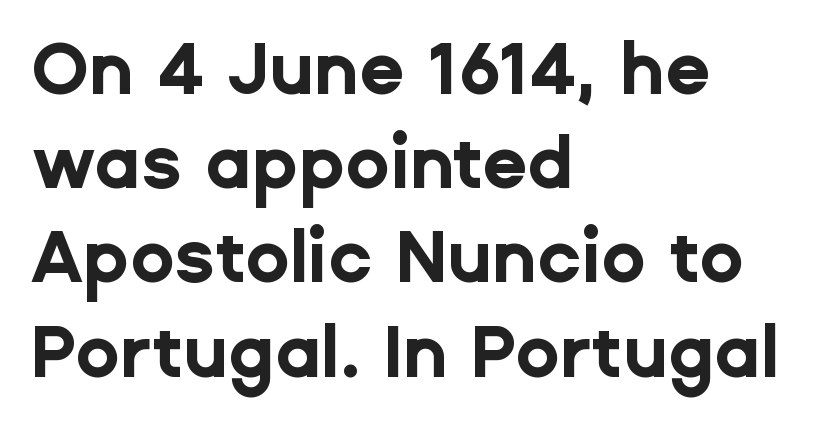
Q: Is the text bold? A: Yes.
Q: Is the text italic (slanted)? A: No, it is upright.
Q: Is the typeface a serif or a sans-serif typeface? A: Sans-serif.
Q: Is the text underlined? A: No.
Q: How is the paragraph aligned? A: Left-aligned.
Q: Is the spacing between letters normal or unusually wide? A: Normal.
Q: Is the spacing between lines tight, normal or loose? A: Normal.
Q: Width (condensed, normal, or wide)? A: Normal.
Q: Stroke contrast? A: Low.
Q: x-height? A: Medium.
Q: Monospaced? A: No.
